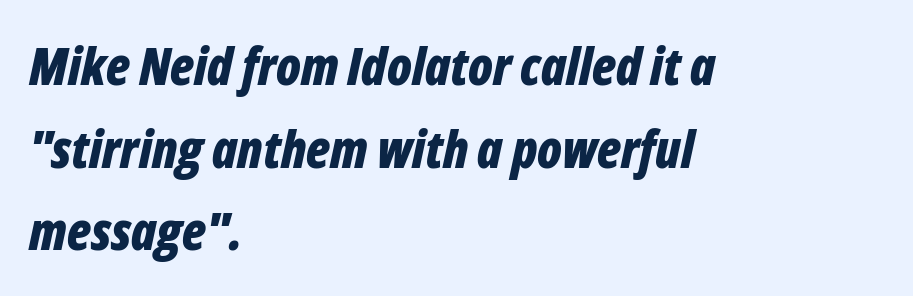
The image shows 52 px bold, condensed type, italic (leaning right); set left-aligned, normal line spacing (1.59x), normal letter spacing, not underlined; low stroke contrast and a medium x-height.
